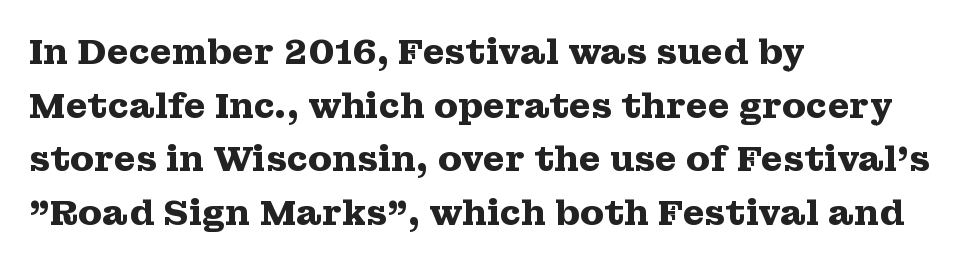
The letters advance in unequal steps, a hallmark of proportional type. These lines stack with their left ends in a neat column. Heft: maximum for text — a bold. The typeface chosen for these lines features serifs.
